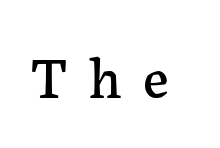
The image shows 57 px serif type, upright; set unusually wide letter spacing (+0.38 em), not underlined; low stroke contrast and a medium x-height.
